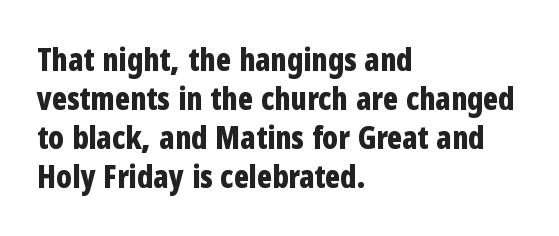
{"serif": "no", "italic": "no", "bold": "yes", "weight": "bold", "width": "condensed", "stroke_contrast": "low", "x_height": "medium", "monospaced": "no", "underline": "no", "align": "left", "line_spacing": "normal", "line_spacing_ratio": 1.26, "letter_spacing": "normal", "letter_spacing_em": 0.0, "glyph_px": 31}
